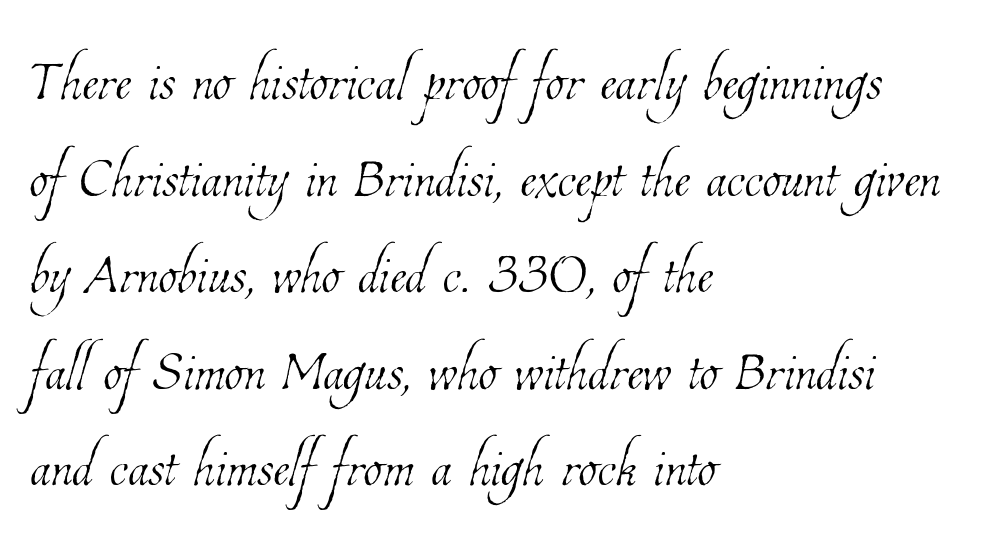
Q: Is the text bold? A: No.
Q: Is the text underlined? A: No.
Q: How is the paragraph aligned? A: Left-aligned.
Q: Is the spacing between letters normal or unusually wide? A: Normal.
Q: Is the spacing between lines tight, normal or loose? A: Normal.
Q: Width (condensed, normal, or wide)? A: Condensed.
Q: Stroke contrast? A: Low.
Q: x-height? A: Medium.
Q: Monospaced? A: No.
